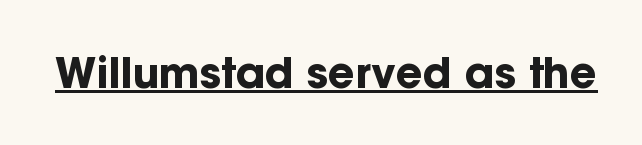
The image shows 42 px bold sans-serif type, upright; set normal letter spacing, underlined; low stroke contrast and a medium x-height.
